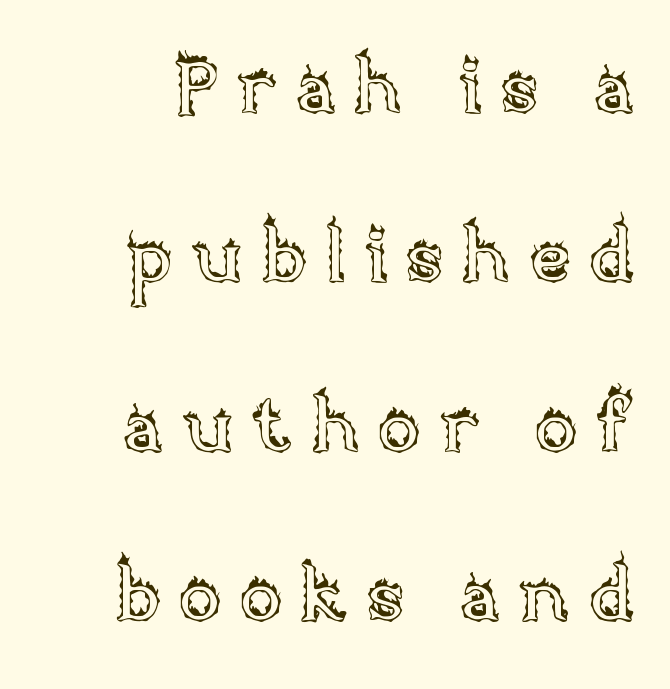
The image shows 77 px text type, upright; set loose line spacing (2.2x), unusually wide letter spacing (+0.24 em), not underlined; a large x-height.
